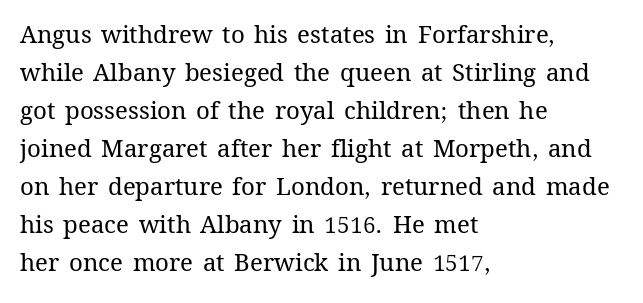
{"italic": "no", "bold": "no", "underline": "no", "align": "left", "line_spacing": "normal", "line_spacing_ratio": 1.58, "letter_spacing": "normal", "letter_spacing_em": 0.0, "glyph_px": 24}
